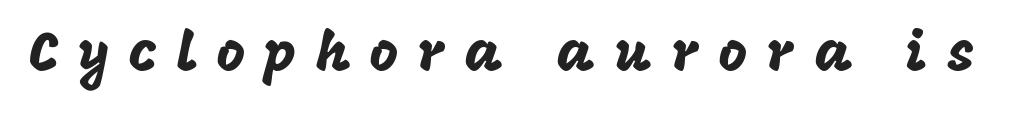
Is this a fixed-width face? No — the glyphs have proportional, varying widths. Students, note that the glyphs here are deliberately spaced far apart. The zone under the glyphs is completely vacant. To sum up the face: it is a sans, with no serifs.
